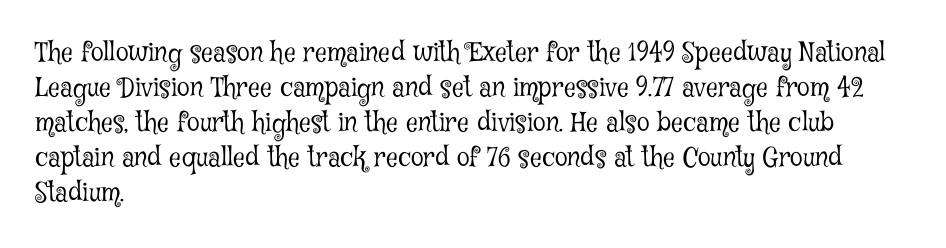
Q: Is the text bold? A: No.
Q: Is the text italic (slanted)? A: No, it is upright.
Q: Is the text underlined? A: No.
Q: How is the paragraph aligned? A: Left-aligned.
Q: Is the spacing between letters normal or unusually wide? A: Normal.
Q: Is the spacing between lines tight, normal or loose? A: Normal.
